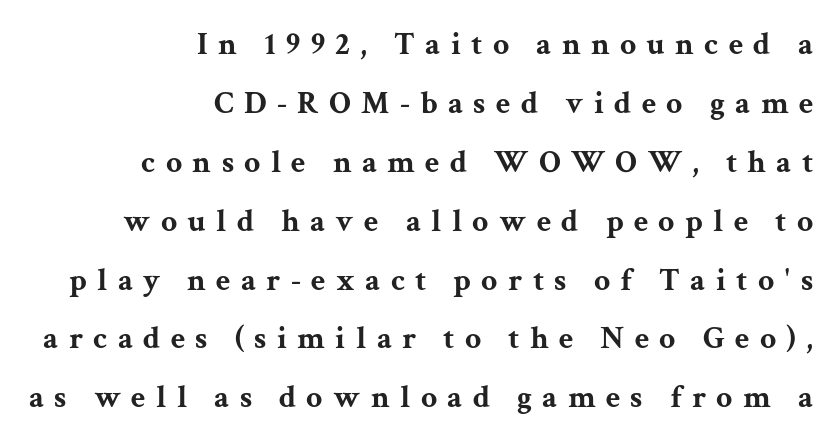
Q: Is the text bold? A: Yes.
Q: Is the text italic (slanted)? A: No, it is upright.
Q: Is the typeface a serif or a sans-serif typeface? A: Serif.
Q: Is the text underlined? A: No.
Q: How is the paragraph aligned? A: Right-aligned.
Q: Is the spacing between letters normal or unusually wide? A: Unusually wide.
Q: Width (condensed, normal, or wide)? A: Wide.
Q: Stroke contrast? A: Medium.
Q: x-height? A: Medium.
Q: Monospaced? A: No.
